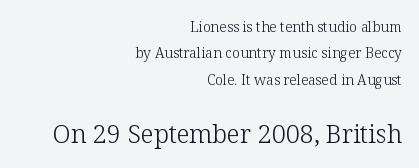
Is there any slant? The stems are plumb. Character size in the trailing block exceeds that of the leading block. Honestly, the letter spacing is just normal — you wouldn't notice it. The strokes carry an ordinary text weight at most. Check under the words: just untouched page.
